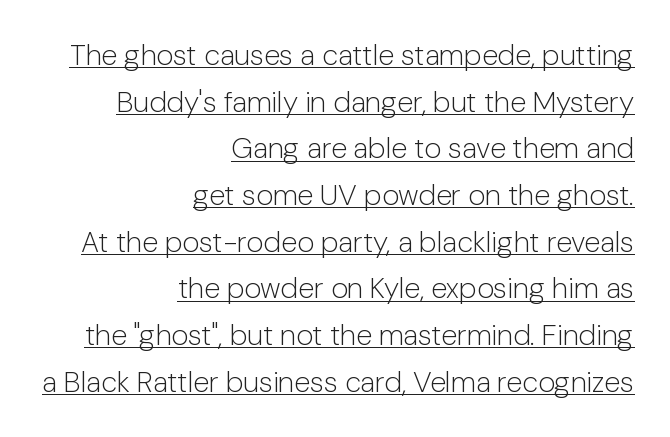
{"serif": "no", "italic": "no", "bold": "no", "weight": "light", "width": "normal", "stroke_contrast": "low", "x_height": "medium", "monospaced": "no", "underline": "yes", "align": "right", "line_spacing": "normal", "line_spacing_ratio": 1.61, "letter_spacing": "normal", "letter_spacing_em": 0.0, "glyph_px": 29}
